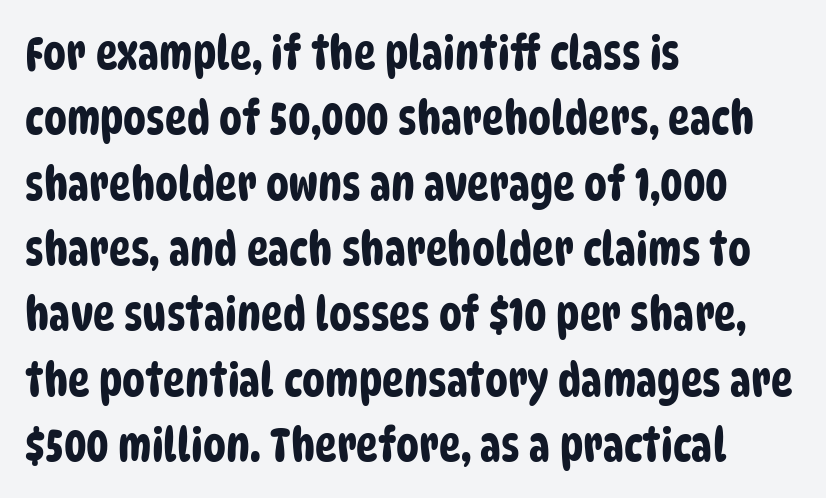
Q: Is the typeface a serif or a sans-serif typeface? A: Sans-serif.
Q: Is the text underlined? A: No.
Q: How is the paragraph aligned? A: Left-aligned.
Q: Is the spacing between letters normal or unusually wide? A: Normal.
Q: Is the spacing between lines tight, normal or loose? A: Normal.
Q: Width (condensed, normal, or wide)? A: Condensed.
Q: Stroke contrast? A: Low.
Q: x-height? A: Large.
Q: Monospaced? A: No.
